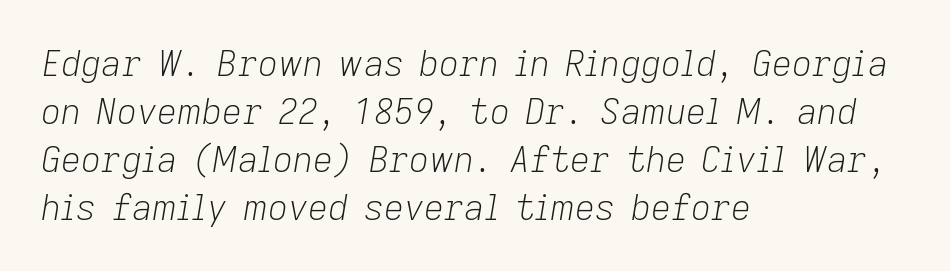
Q: Is the text bold? A: No.
Q: Is the text italic (slanted)? A: Yes, it leans right by about 9 degrees.
Q: Is the text underlined? A: No.
Q: How is the paragraph aligned? A: Left-aligned.
Q: Is the spacing between letters normal or unusually wide? A: Normal.
Q: Is the spacing between lines tight, normal or loose? A: Normal.
Q: Width (condensed, normal, or wide)? A: Normal.
Q: Stroke contrast? A: Low.
Q: x-height? A: Medium.
Q: Monospaced? A: No.
